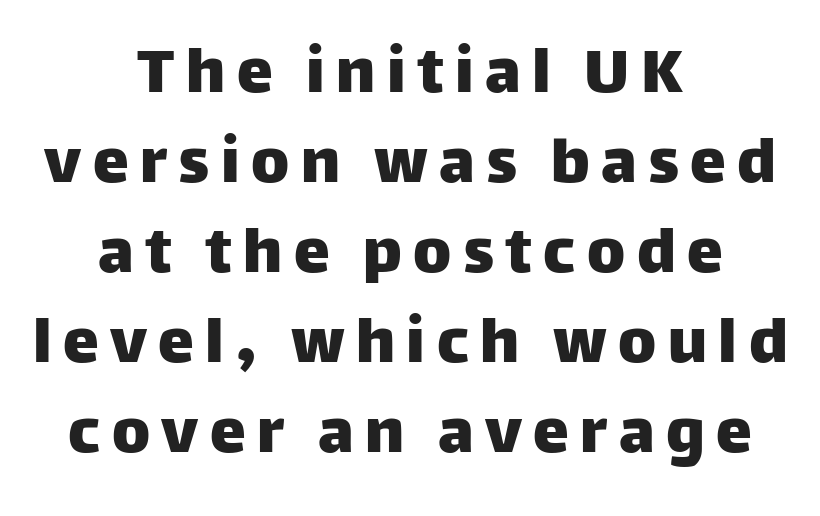
The text block is weighted toward neither margin, spreading evenly from the middle. This is roman type, the default non-slanted kind. Letterform terminals end flat and unadorned throughout the passage. Spacing verdict: proportional, widths tailored to each character. This block has exactly the height ordinary leading produces. Each row of text sits above clean, open space.
